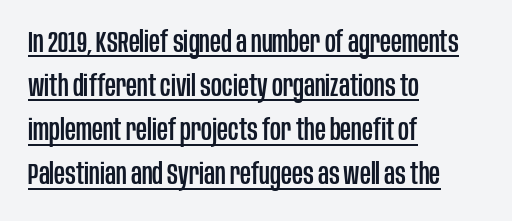
Q: Is the text italic (slanted)? A: No, it is upright.
Q: Is the typeface a serif or a sans-serif typeface? A: Sans-serif.
Q: Is the text underlined? A: Yes.
Q: How is the paragraph aligned? A: Left-aligned.
Q: Is the spacing between letters normal or unusually wide? A: Normal.
Q: Is the spacing between lines tight, normal or loose? A: Normal.
Q: Width (condensed, normal, or wide)? A: Condensed.
Q: Stroke contrast? A: Low.
Q: x-height? A: Large.
Q: Monospaced? A: No.
